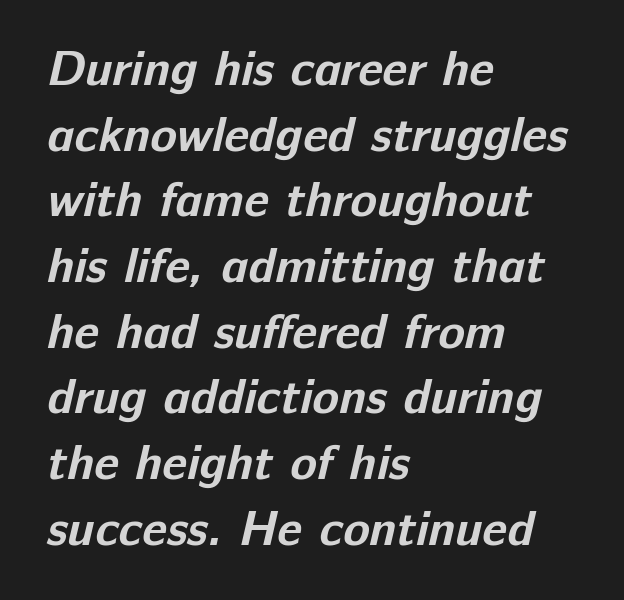
Q: Is the text bold? A: Yes.
Q: Is the typeface a serif or a sans-serif typeface? A: Sans-serif.
Q: Is the text underlined? A: No.
Q: How is the paragraph aligned? A: Left-aligned.
Q: Is the spacing between letters normal or unusually wide? A: Normal.
Q: Is the spacing between lines tight, normal or loose? A: Normal.
Q: Width (condensed, normal, or wide)? A: Normal.
Q: Stroke contrast? A: Low.
Q: x-height? A: Medium.
Q: Monospaced? A: No.
